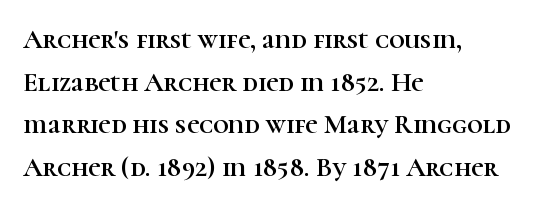
{"italic": "no", "underline": "no", "align": "left", "line_spacing": "normal", "line_spacing_ratio": 1.58, "letter_spacing": "normal", "letter_spacing_em": 0.0, "glyph_px": 27}
